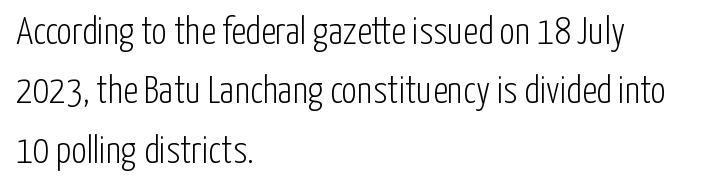
{"serif": "no", "italic": "no", "bold": "no", "weight": "light", "width": "condensed", "stroke_contrast": "low", "x_height": "medium", "monospaced": "no", "underline": "no", "align": "left", "line_spacing": "normal", "line_spacing_ratio": 1.56, "letter_spacing": "normal", "letter_spacing_em": 0.0, "glyph_px": 38}
